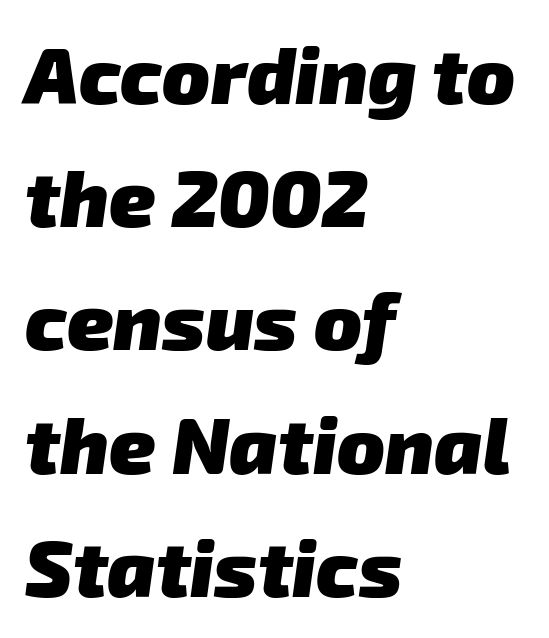
Q: Is the text bold? A: Yes.
Q: Is the typeface a serif or a sans-serif typeface? A: Sans-serif.
Q: Is the text underlined? A: No.
Q: How is the paragraph aligned? A: Left-aligned.
Q: Is the spacing between letters normal or unusually wide? A: Normal.
Q: Is the spacing between lines tight, normal or loose? A: Normal.
Q: Width (condensed, normal, or wide)? A: Normal.
Q: Stroke contrast? A: Low.
Q: x-height? A: Medium.
Q: Monospaced? A: No.
